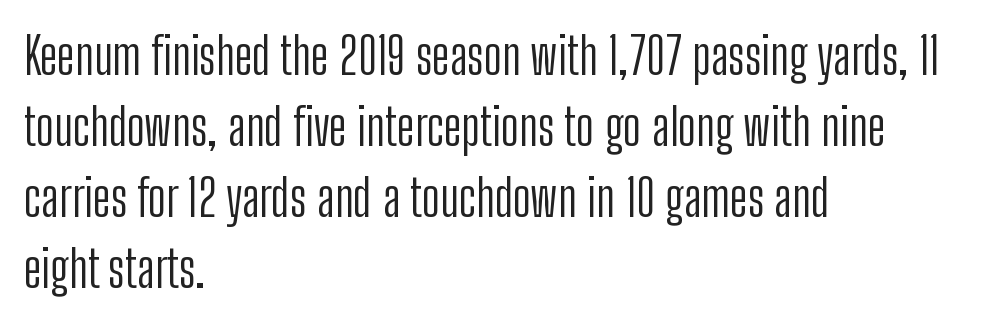
The image shows 51 px light, condensed sans-serif type, upright; set left-aligned, normal line spacing (1.39x), normal letter spacing, not underlined; low stroke contrast and a medium x-height.
